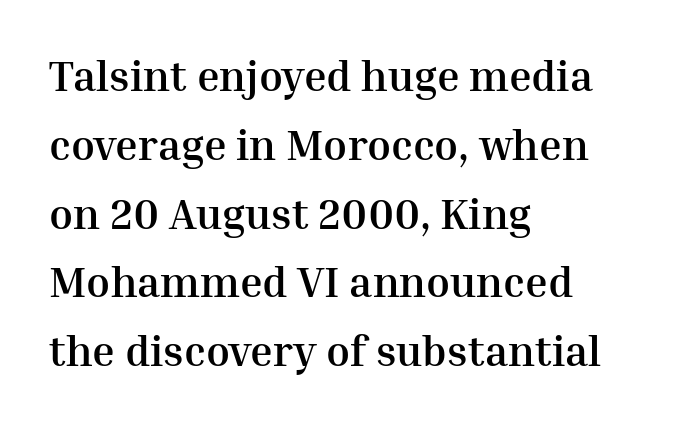
{"serif": "yes", "italic": "no", "bold": "yes", "weight": "semibold", "width": "normal", "stroke_contrast": "medium", "x_height": "medium", "monospaced": "no", "underline": "no", "align": "left", "line_spacing": "normal", "line_spacing_ratio": 1.6, "letter_spacing": "normal", "letter_spacing_em": 0.0, "glyph_px": 43}
